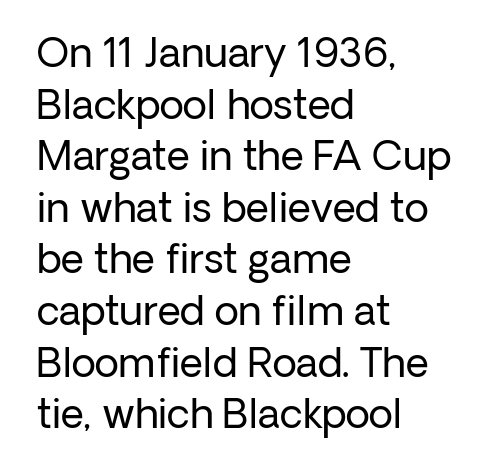
The image shows 40 px regular-weight sans-serif type, upright; set left-aligned, normal line spacing (1.29x), normal letter spacing, not underlined; low stroke contrast and a medium x-height.
